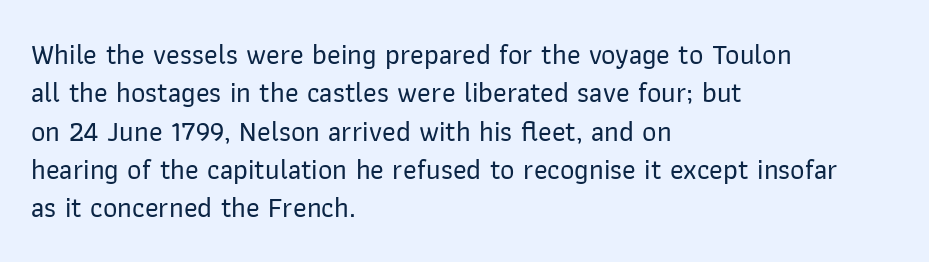
The image shows 28 px sans-serif type, upright; set left-aligned, normal line spacing (1.37x), normal letter spacing, not underlined; low stroke contrast and a medium x-height.
